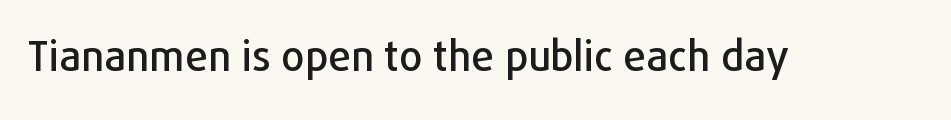
The image shows 41 px sans-serif type, upright; set normal letter spacing, not underlined; low stroke contrast and a medium x-height.
